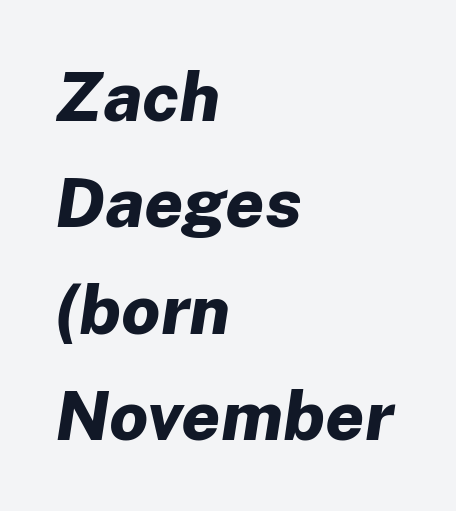
Q: Is the text bold? A: Yes.
Q: Is the text italic (slanted)? A: Yes, it leans right by about 8 degrees.
Q: Is the text underlined? A: No.
Q: How is the paragraph aligned? A: Left-aligned.
Q: Is the spacing between letters normal or unusually wide? A: Normal.
Q: Is the spacing between lines tight, normal or loose? A: Normal.
Q: Width (condensed, normal, or wide)? A: Normal.
Q: Stroke contrast? A: Low.
Q: x-height? A: Medium.
Q: Monospaced? A: No.
